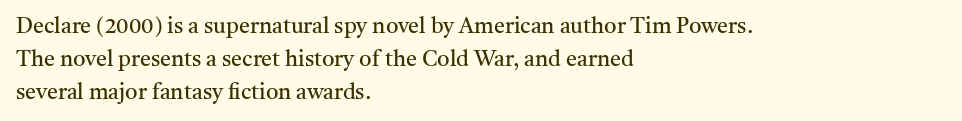
{"italic": "no", "bold": "no", "underline": "no", "align": "left", "line_spacing": "normal", "line_spacing_ratio": 1.5, "letter_spacing": "normal", "letter_spacing_em": 0.0, "glyph_px": 22}
